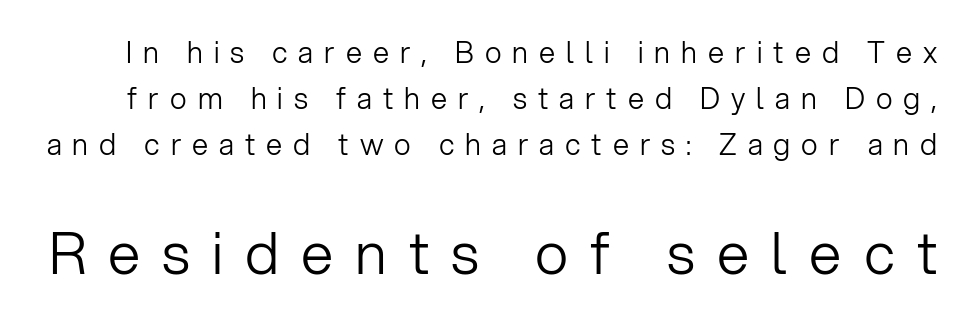
Stems here are at most as thick as an everyday book face. Each word looks stretched out because of the extra space between its letters. Observe the absence of serifs on each vertical stroke in this sample. The later block is typeset at a bigger size than the earlier block.
